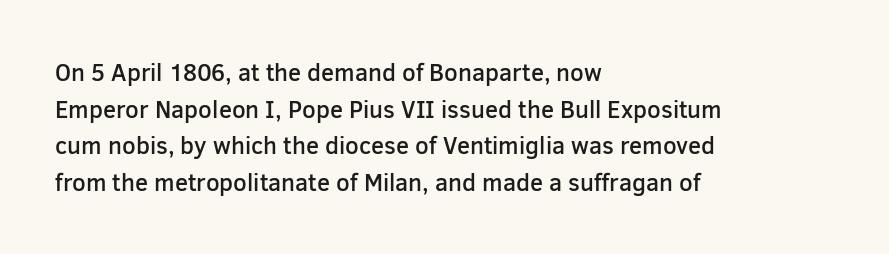
If you drew a line through each stem, it would be perfectly vertical. Each line starts at the same left margin while the right side varies. The string is rendered with underlining switched off. In terms of weight, the rendering is demibold, just under bold.
